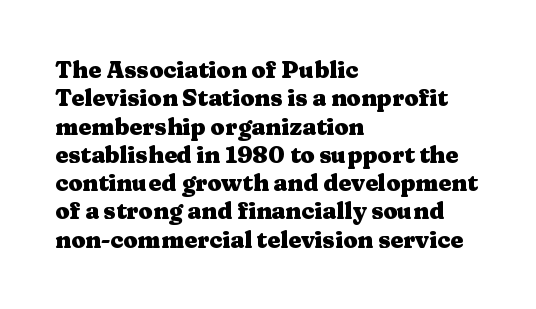
Q: Is the text bold? A: Yes.
Q: Is the text italic (slanted)? A: No, it is upright.
Q: Is the text underlined? A: No.
Q: How is the paragraph aligned? A: Left-aligned.
Q: Is the spacing between letters normal or unusually wide? A: Normal.
